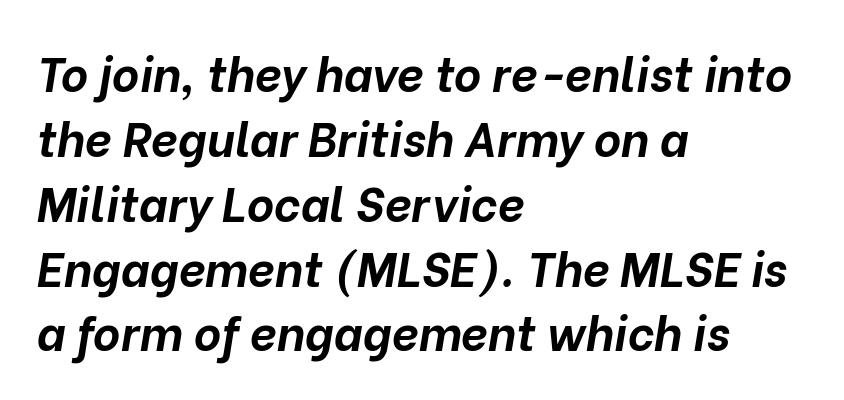
{"italic": "yes", "lean": "right", "slant_degrees": 10, "bold": "yes", "weight": "bold", "width": "normal", "stroke_contrast": "low", "x_height": "medium", "monospaced": "no", "underline": "no", "align": "left", "line_spacing": "normal", "line_spacing_ratio": 1.38, "letter_spacing": "normal", "letter_spacing_em": 0.0, "glyph_px": 47}
